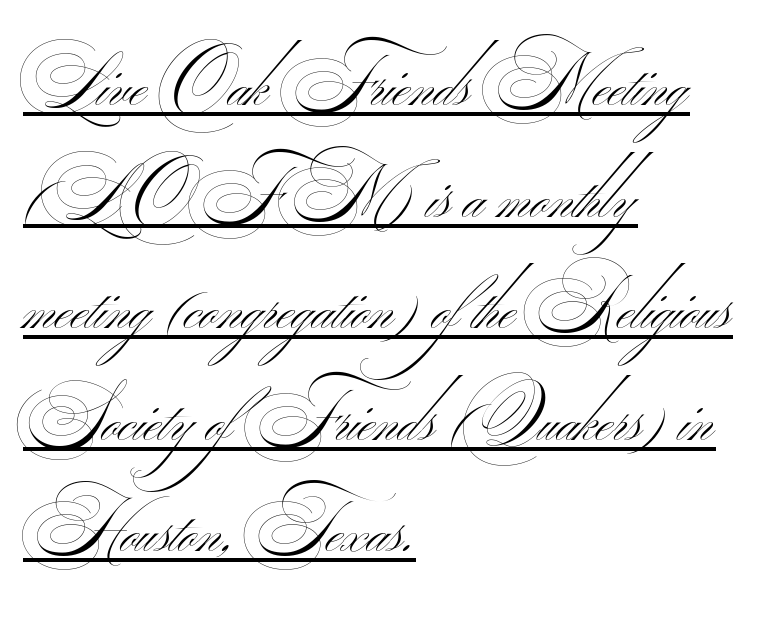
{"serif": "no", "bold": "no", "weight": "thin", "width": "wide", "stroke_contrast": "medium", "monospaced": "no", "underline": "yes", "align": "left", "line_spacing": "normal", "line_spacing_ratio": 1.55, "letter_spacing": "normal", "letter_spacing_em": 0.0, "glyph_px": 72}
